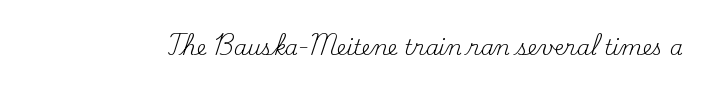
Q: Is the text bold? A: No.
Q: Is the text italic (slanted)? A: Yes.
Q: Is the text underlined? A: No.
Q: Is the spacing between letters normal or unusually wide? A: Normal.
